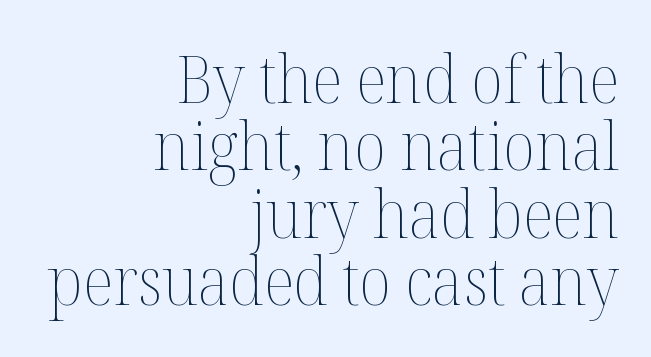
The image shows 66 px thin type, upright; set right-aligned, tight line spacing (1.02x), normal letter spacing, not underlined; medium stroke contrast and a medium x-height.
